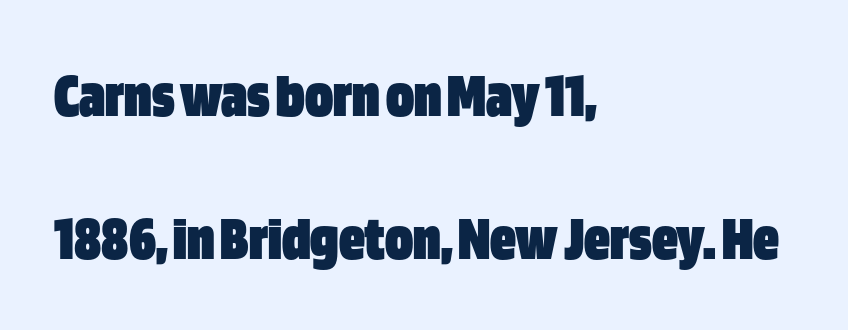
Q: Is the text bold? A: Yes.
Q: Is the text italic (slanted)? A: No, it is upright.
Q: Is the typeface a serif or a sans-serif typeface? A: Sans-serif.
Q: Is the text underlined? A: No.
Q: How is the paragraph aligned? A: Left-aligned.
Q: Is the spacing between letters normal or unusually wide? A: Normal.
Q: Is the spacing between lines tight, normal or loose? A: Loose.
Q: Width (condensed, normal, or wide)? A: Condensed.
Q: Stroke contrast? A: Low.
Q: x-height? A: Large.
Q: Monospaced? A: No.
